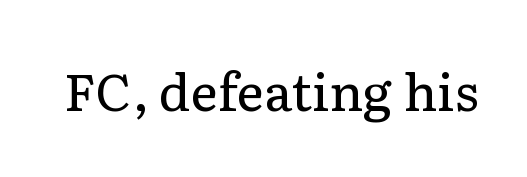
Tracking value appears to be zero — textbook default spacing. Lines of text with bare space underneath. The font is comparable to plain body text, perhaps lighter. This sample uses an upright cut, with every glyph sitting square on the baseline. Is this a fixed-width face? No — the glyphs have proportional, varying widths. Observe the serifs anchoring each vertical stroke in this sample.
